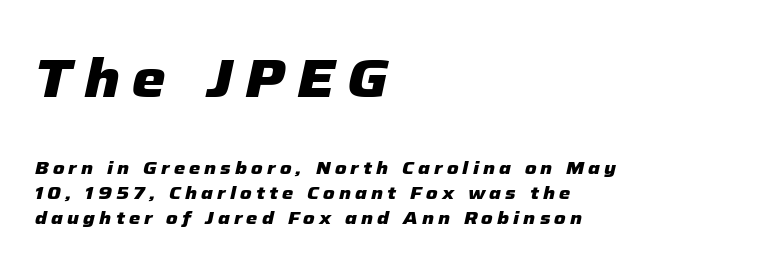
Q: Is the text bold? A: Yes.
Q: Is the text italic (slanted)? A: Yes, it leans right by about 12 degrees.
Q: Is the text underlined? A: No.
Q: How is the paragraph aligned? A: Left-aligned.
Q: Is the spacing between letters normal or unusually wide? A: Unusually wide.
Q: Is the spacing between lines tight, normal or loose? A: Normal.
Q: Which block of text is set in a larger size, the first (top) or the second (bottom)? A: The first (top) one.
Q: Width (condensed, normal, or wide)? A: Normal.
Q: Stroke contrast? A: Low.
Q: x-height? A: Medium.
Q: Monospaced? A: No.
